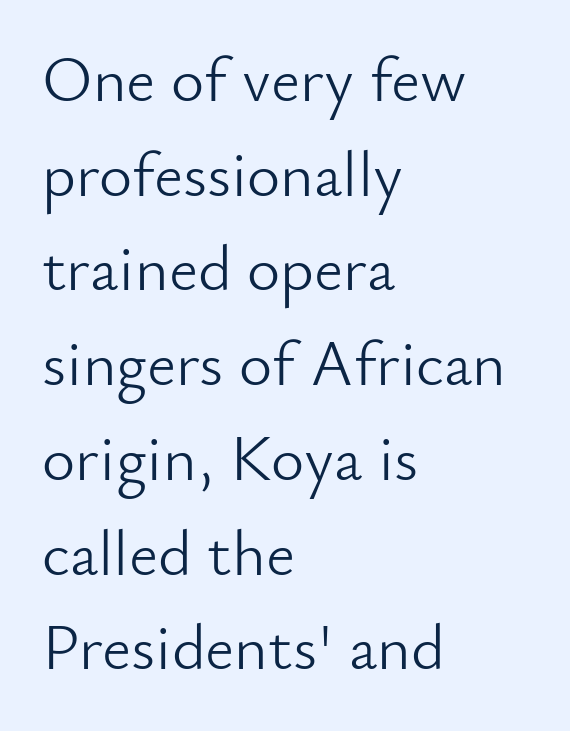
The image shows 64 px light sans-serif type, upright; set left-aligned, normal line spacing (1.48x), normal letter spacing, not underlined; low stroke contrast and a small x-height.
